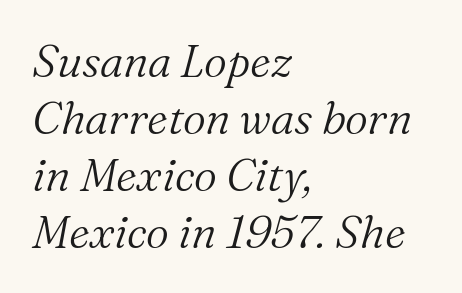
Q: Is the text bold? A: No.
Q: Is the text italic (slanted)? A: Yes, it leans right by about 16 degrees.
Q: Is the typeface a serif or a sans-serif typeface? A: Serif.
Q: Is the text underlined? A: No.
Q: How is the paragraph aligned? A: Left-aligned.
Q: Is the spacing between letters normal or unusually wide? A: Normal.
Q: Is the spacing between lines tight, normal or loose? A: Normal.
Q: Width (condensed, normal, or wide)? A: Normal.
Q: Stroke contrast? A: Medium.
Q: x-height? A: Medium.
Q: Monospaced? A: No.
